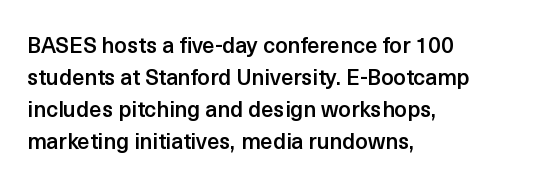
A typesetter would mark this as roman, not italic. If you drew a ruler down the left edge, every line would touch it. Look at the tracking — it's just the regular setting, nothing added. Regular leading.
